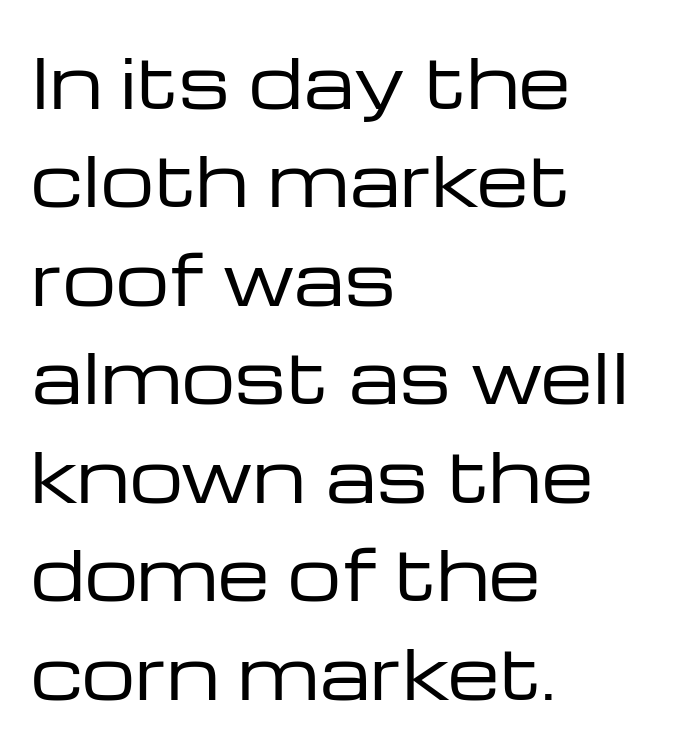
No extra tracking has been applied to these lines. Is the type heavy? It reads as light-to-regular instead. The string is rendered with underlining switched off. Reading down the block, your eye returns to a fixed left position each line. Looks like regular typesetting: each glyph gets only the width it needs. The vertical gap from one line to the next is medium.
